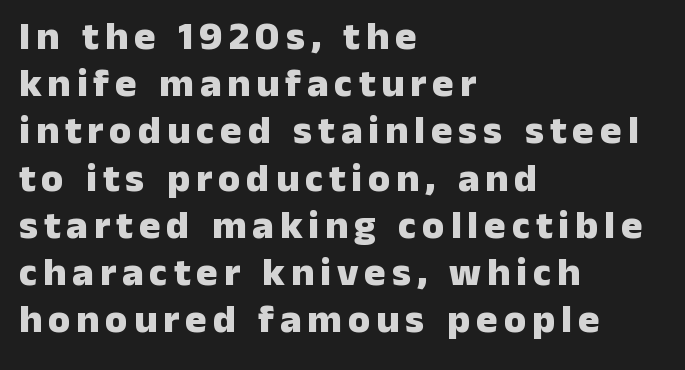
Pretty heavy lettering here — definitely bold. Posture: straight, roman, zero tilt. Note: no serifs on the glyphs. The rendering uses natural spacing where letterforms have individual widths. The zone under the glyphs is completely vacant. These lines are set flush left with a ragged right edge.
